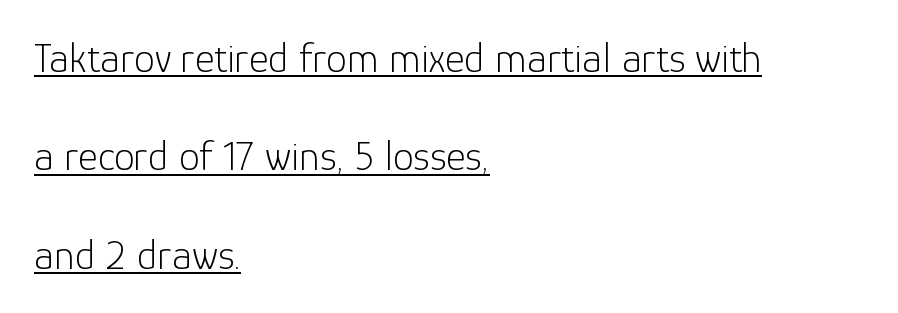
{"serif": "no", "italic": "no", "bold": "no", "weight": "light", "width": "normal", "stroke_contrast": "low", "x_height": "medium", "monospaced": "no", "underline": "yes", "align": "left", "line_spacing": "loose", "line_spacing_ratio": 2.34, "letter_spacing": "normal", "letter_spacing_em": 0.0, "glyph_px": 42}
